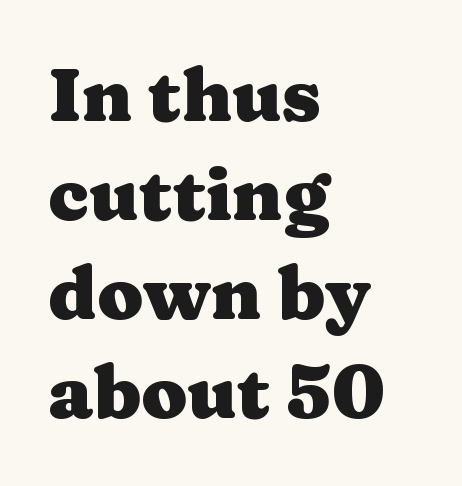
Q: Is the text bold? A: Yes.
Q: Is the text italic (slanted)? A: No, it is upright.
Q: Is the typeface a serif or a sans-serif typeface? A: Serif.
Q: Is the text underlined? A: No.
Q: How is the paragraph aligned? A: Left-aligned.
Q: Is the spacing between letters normal or unusually wide? A: Normal.
Q: Is the spacing between lines tight, normal or loose? A: Normal.
Q: Width (condensed, normal, or wide)? A: Wide.
Q: Stroke contrast? A: Medium.
Q: x-height? A: Medium.
Q: Monospaced? A: No.
